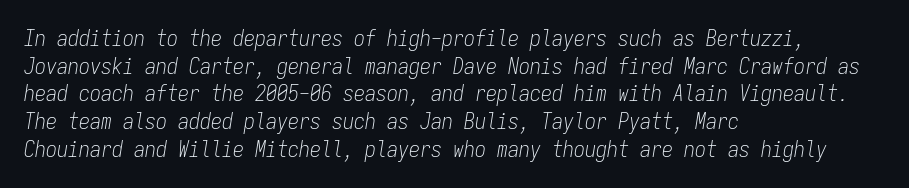
{"italic": "yes", "lean": "right", "slant_degrees": 9, "bold": "no", "underline": "no", "align": "left", "line_spacing": "normal", "line_spacing_ratio": 1.26, "letter_spacing": "normal", "letter_spacing_em": 0.0, "glyph_px": 22}
